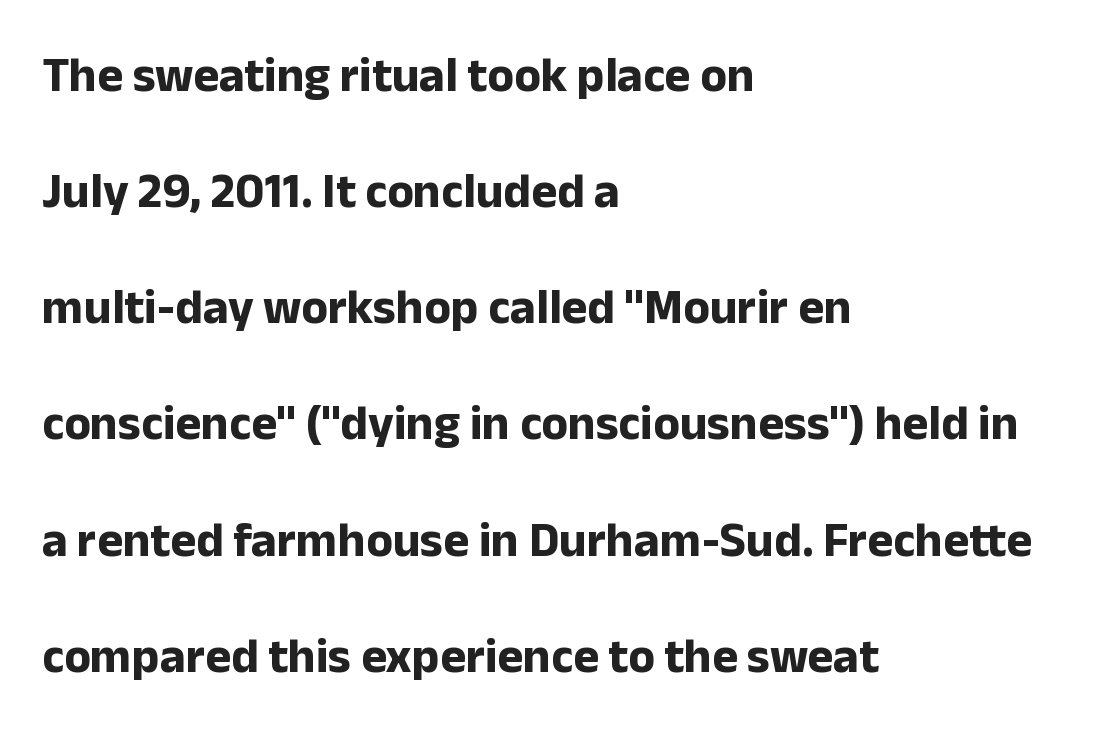
The image shows 49 px bold sans-serif type, upright; set left-aligned, loose line spacing (2.37x), normal letter spacing, not underlined; low stroke contrast and a medium x-height.
